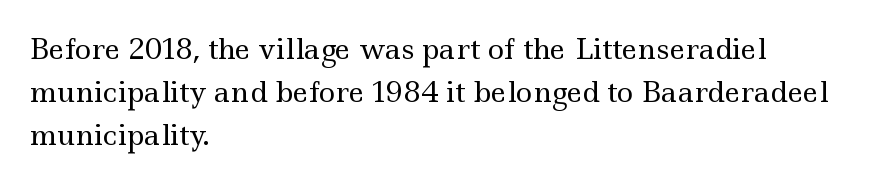
The image shows 28 px regular-weight, wide serif type, upright; set left-aligned, normal line spacing (1.54x), normal letter spacing, not underlined; a small x-height.
